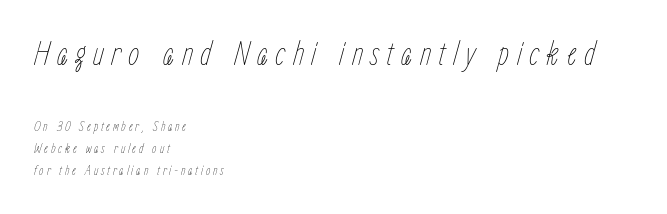
The zone under the glyphs is completely vacant. Teacher's note: observe the even left margin — that is flush-left alignment. Letters have the restrained weight of plain body copy at most. Display-style spreading of the glyphs; the letterfit is very open. Normally led — the rows are evenly, conventionally spaced. The block sitting higher on the canvas is the one with enlarged characters.
